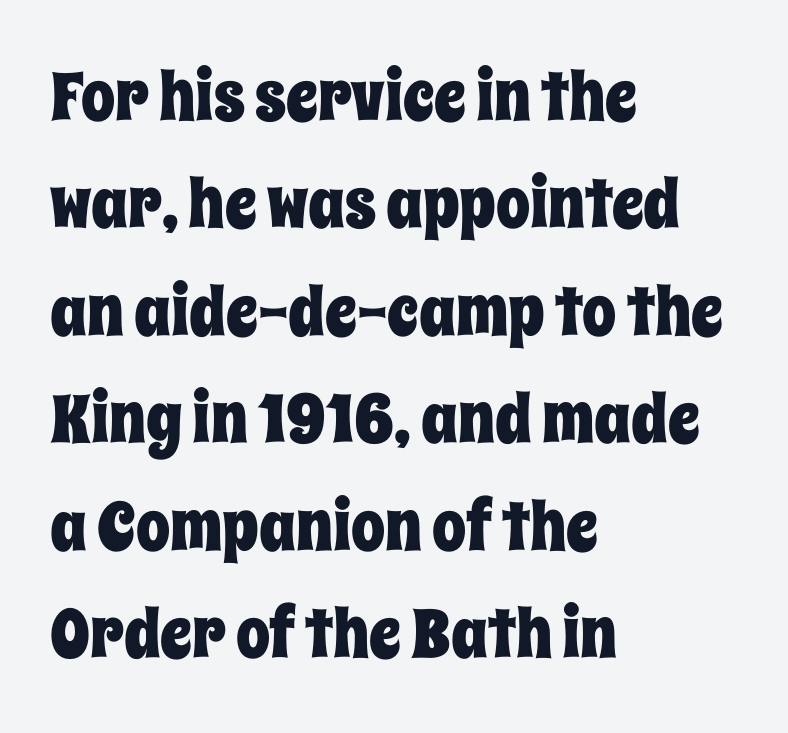
{"italic": "no", "width": "condensed", "stroke_contrast": "low", "x_height": "large", "monospaced": "no", "underline": "no", "align": "left", "line_spacing": "normal", "line_spacing_ratio": 1.58, "letter_spacing": "normal", "letter_spacing_em": 0.0, "glyph_px": 68}
